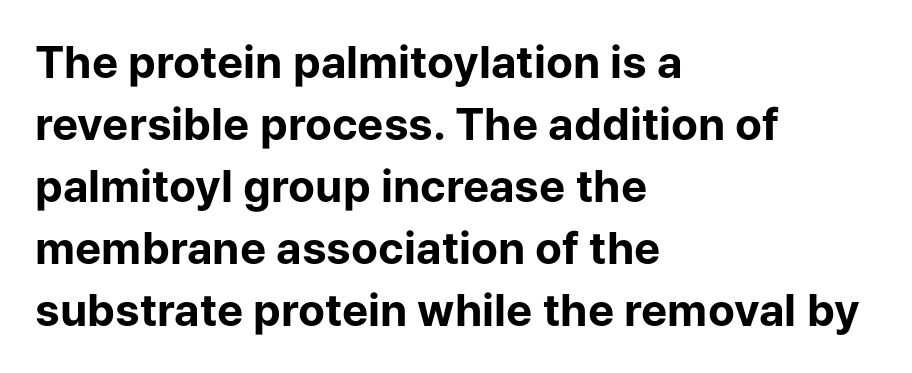
{"serif": "no", "italic": "no", "bold": "yes", "weight": "bold", "width": "normal", "stroke_contrast": "low", "x_height": "medium", "monospaced": "no", "underline": "no", "align": "left", "line_spacing": "normal", "line_spacing_ratio": 1.41, "letter_spacing": "normal", "letter_spacing_em": 0.0, "glyph_px": 44}
